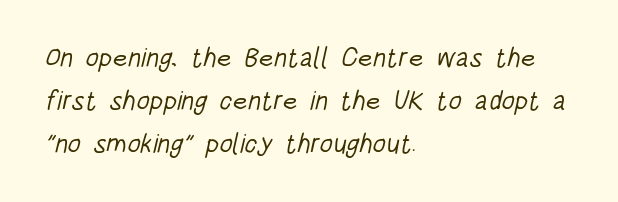
{"bold": "no", "underline": "no", "align": "left", "line_spacing": "normal", "line_spacing_ratio": 1.59, "letter_spacing": "normal", "letter_spacing_em": 0.0, "glyph_px": 27}
